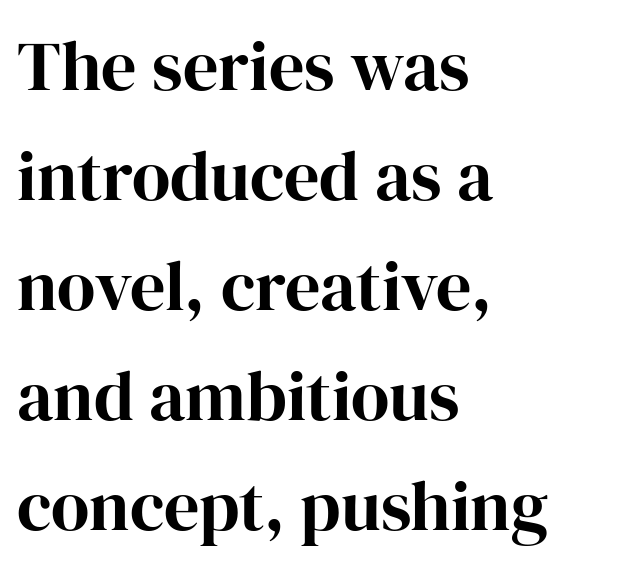
The image shows 70 px bold serif type, upright; set left-aligned, normal line spacing (1.57x), normal letter spacing, not underlined; high stroke contrast and a medium x-height.
